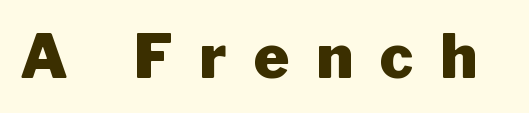
Q: Is the text bold? A: Yes.
Q: Is the text italic (slanted)? A: No, it is upright.
Q: Is the typeface a serif or a sans-serif typeface? A: Sans-serif.
Q: Is the text underlined? A: No.
Q: Is the spacing between letters normal or unusually wide? A: Unusually wide.
Q: Width (condensed, normal, or wide)? A: Normal.
Q: Stroke contrast? A: Low.
Q: x-height? A: Medium.
Q: Monospaced? A: No.
